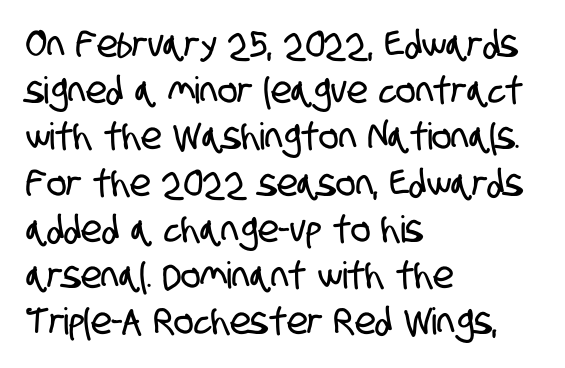
{"serif": "no", "width": "condensed", "stroke_contrast": "low", "x_height": "large", "monospaced": "no", "underline": "no", "align": "left", "line_spacing": "normal", "line_spacing_ratio": 1.25, "letter_spacing": "normal", "letter_spacing_em": 0.0, "glyph_px": 37}
